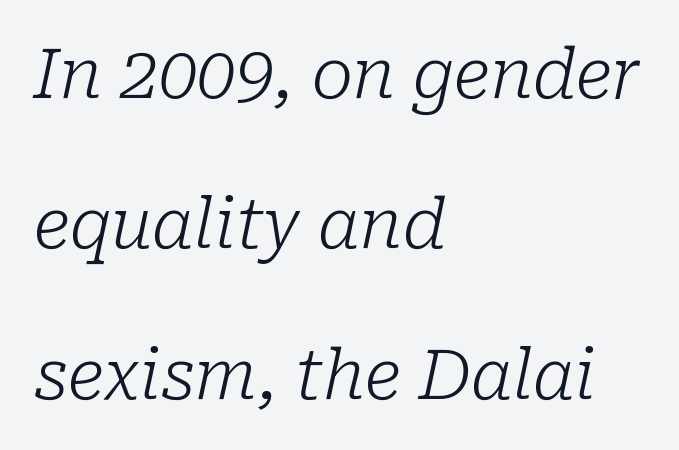
Q: Is the text bold? A: No.
Q: Is the text italic (slanted)? A: Yes, it leans right by about 10 degrees.
Q: Is the typeface a serif or a sans-serif typeface? A: Serif.
Q: Is the text underlined? A: No.
Q: How is the paragraph aligned? A: Left-aligned.
Q: Is the spacing between letters normal or unusually wide? A: Normal.
Q: Is the spacing between lines tight, normal or loose? A: Loose.
Q: Width (condensed, normal, or wide)? A: Normal.
Q: Stroke contrast? A: Low.
Q: x-height? A: Medium.
Q: Monospaced? A: No.
